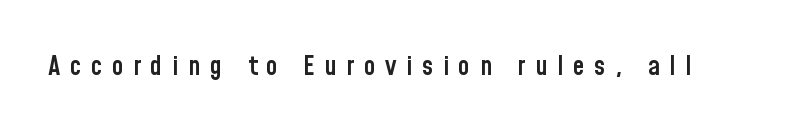
This rendering features lettering with no underline. The passage shown has open, widely tracked lettering throughout. The typography opts for an upright posture over an oblique one. Look at the stroke-to-counter ratio: somewhat heavy, a semibold.
